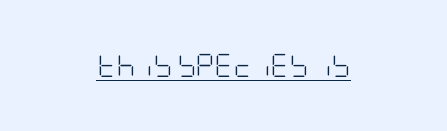
Q: Is the text bold? A: No.
Q: Is the text italic (slanted)? A: No, it is upright.
Q: Is the text underlined? A: Yes.
Q: How is the paragraph aligned? A: Centered.
Q: Is the spacing between letters normal or unusually wide? A: Normal.
